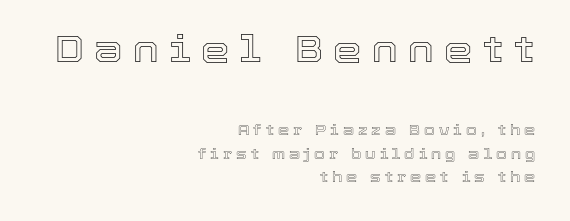
In terms of leading, this rendering sits right in the middle. Whoever set this made the first block the dominant, larger element. This rendering uses right alignment, leaving the left contour irregular. Is the letter spacing exaggerated? Yes — the characters are pushed far apart.
